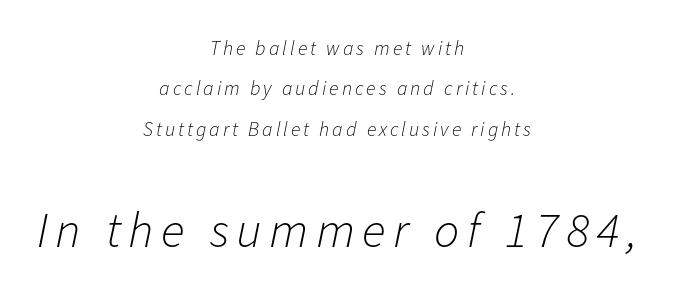
{"italic": "yes", "lean": "right", "slant_degrees": 11, "bold": "no", "weight": "light", "width": "normal", "stroke_contrast": "low", "x_height": "medium", "monospaced": "no", "underline": "no", "align": "center", "line_spacing": "loose", "line_spacing_ratio": 2.02, "larger_block": "second", "size_ratio": 2.5, "glyph_px": 50}
